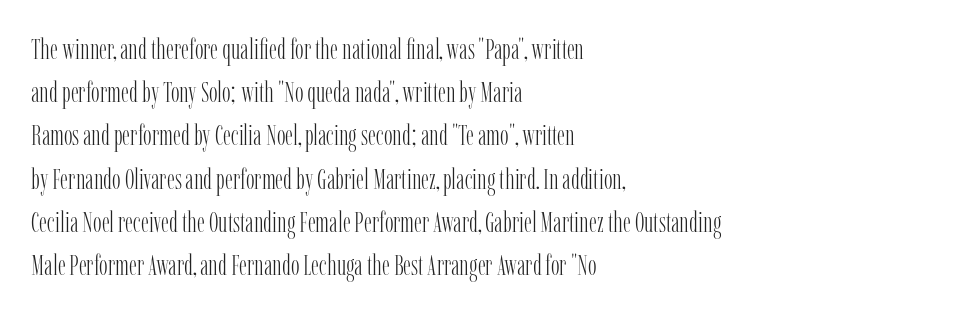
{"serif": "yes", "italic": "no", "bold": "no", "weight": "light", "width": "condensed", "stroke_contrast": "low", "x_height": "medium", "monospaced": "no", "underline": "no", "align": "left", "line_spacing": "normal", "line_spacing_ratio": 1.49, "letter_spacing": "normal", "letter_spacing_em": 0.0, "glyph_px": 29}
